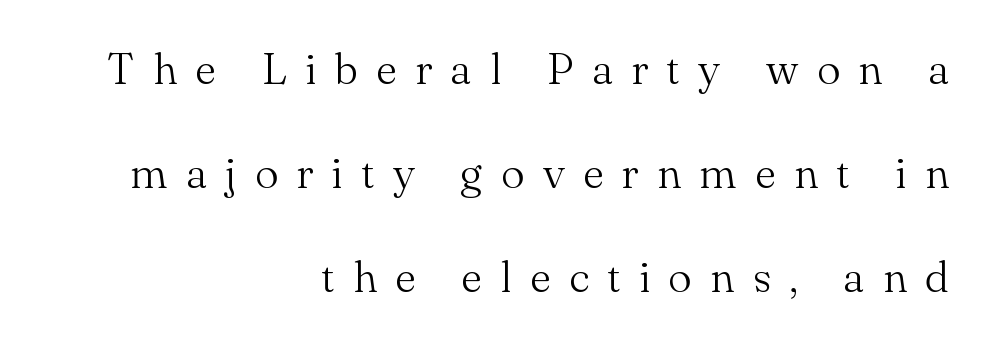
Q: Is the text bold? A: No.
Q: Is the text italic (slanted)? A: No, it is upright.
Q: Is the typeface a serif or a sans-serif typeface? A: Serif.
Q: Is the text underlined? A: No.
Q: How is the paragraph aligned? A: Right-aligned.
Q: Is the spacing between letters normal or unusually wide? A: Unusually wide.
Q: Is the spacing between lines tight, normal or loose? A: Loose.
Q: Width (condensed, normal, or wide)? A: Normal.
Q: Stroke contrast? A: Medium.
Q: x-height? A: Small.
Q: Monospaced? A: No.
